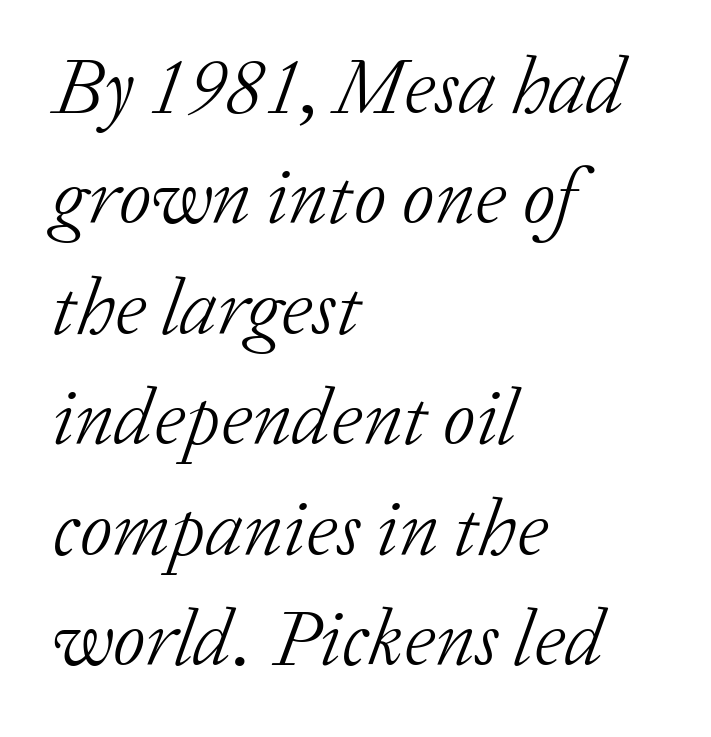
Q: Is the text bold? A: No.
Q: Is the text italic (slanted)? A: Yes, it leans right by about 20 degrees.
Q: Is the typeface a serif or a sans-serif typeface? A: Serif.
Q: Is the text underlined? A: No.
Q: How is the paragraph aligned? A: Left-aligned.
Q: Is the spacing between letters normal or unusually wide? A: Normal.
Q: Is the spacing between lines tight, normal or loose? A: Normal.
Q: Width (condensed, normal, or wide)? A: Normal.
Q: Stroke contrast? A: Low.
Q: x-height? A: Medium.
Q: Monospaced? A: No.
